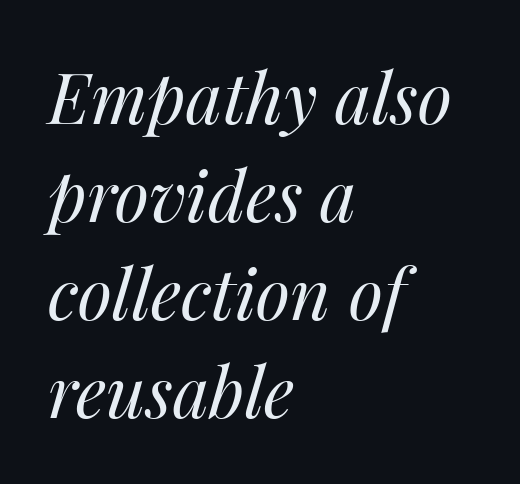
{"italic": "yes", "lean": "right", "slant_degrees": 14, "bold": "no", "weight": "regular", "width": "normal", "stroke_contrast": "medium", "x_height": "medium", "monospaced": "no", "underline": "no", "align": "left", "line_spacing": "normal", "line_spacing_ratio": 1.4, "letter_spacing": "normal", "letter_spacing_em": 0.0, "glyph_px": 70}
